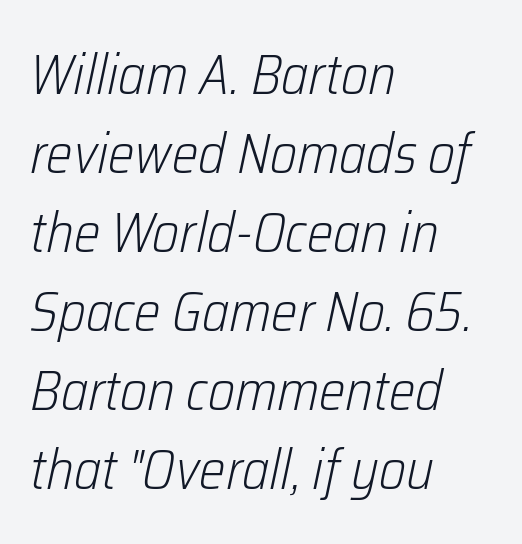
The image shows 56 px light, condensed type, italic (leaning right); set left-aligned, normal line spacing (1.41x), normal letter spacing, not underlined; low stroke contrast and a medium x-height.
